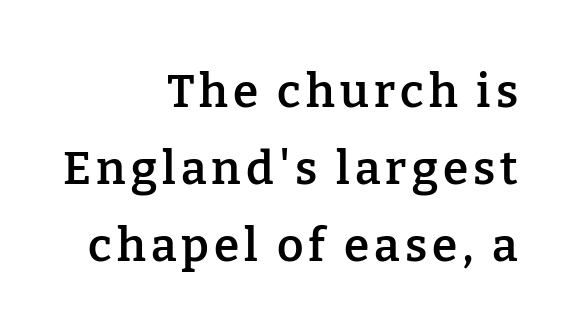
The image shows 46 px semibold serif type, upright; set right-aligned, normal line spacing (1.67x), not underlined; low stroke contrast and a medium x-height.
